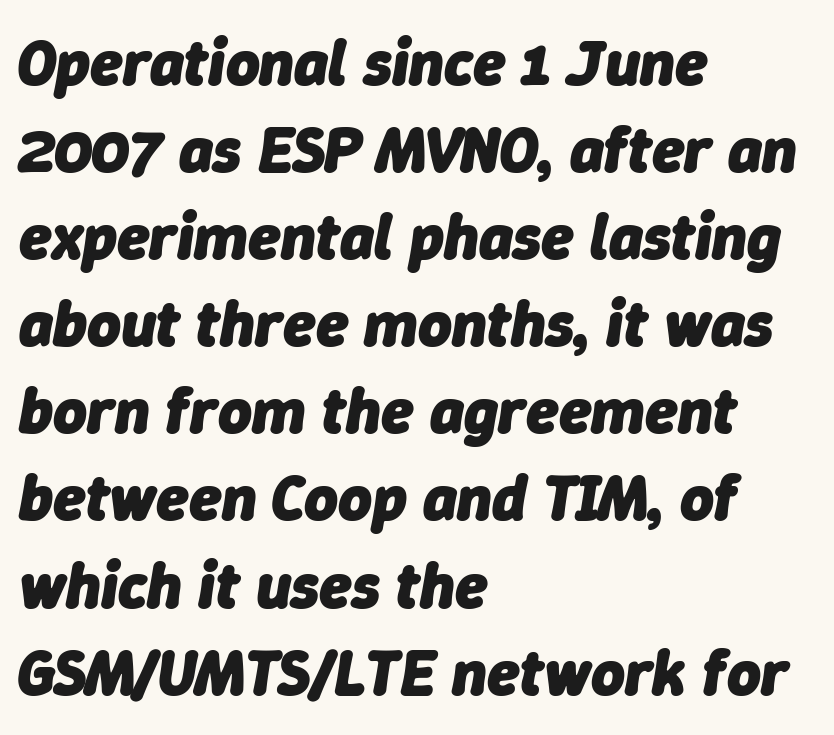
{"italic": "yes", "lean": "right", "slant_degrees": 9, "bold": "yes", "weight": "heavy", "width": "normal", "stroke_contrast": "low", "x_height": "medium", "monospaced": "no", "underline": "no", "align": "left", "line_spacing": "normal", "line_spacing_ratio": 1.34, "letter_spacing": "normal", "letter_spacing_em": 0.0, "glyph_px": 65}
